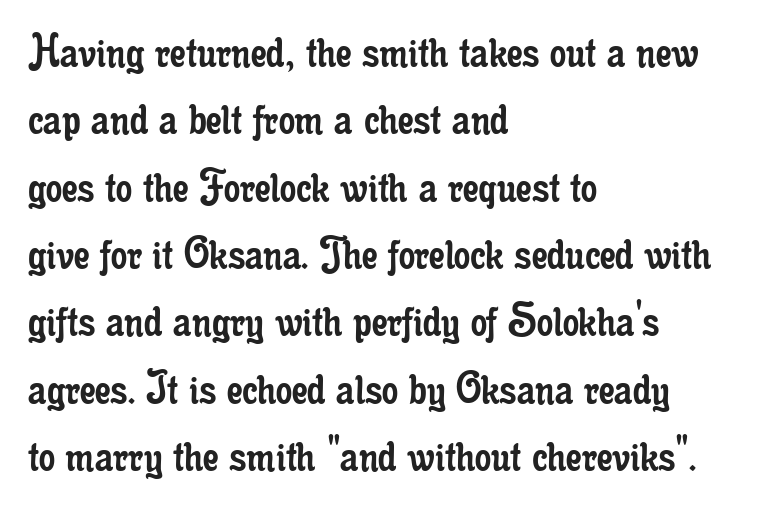
You can tell it's not italic because the verticals are truly vertical. A bare baseline throughout the passage. The glyphs in this specimen are seriffed. The strokes are not fattened; the text isn't bold. The lines sit at an ordinary, default distance from one another. Which margin do the lines hug? The left one — the right edge is uneven.
